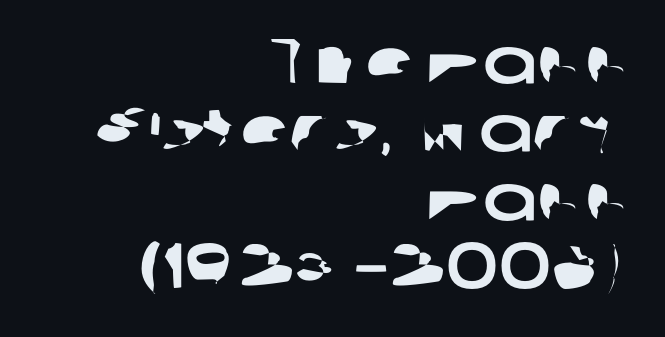
Q: Is the typeface a serif or a sans-serif typeface? A: Sans-serif.
Q: Is the text underlined? A: No.
Q: How is the paragraph aligned? A: Right-aligned.
Q: Is the spacing between letters normal or unusually wide? A: Normal.
Q: Is the spacing between lines tight, normal or loose? A: Tight.
Q: Width (condensed, normal, or wide)? A: Wide.
Q: Stroke contrast? A: Low.
Q: x-height? A: Medium.
Q: Monospaced? A: No.
